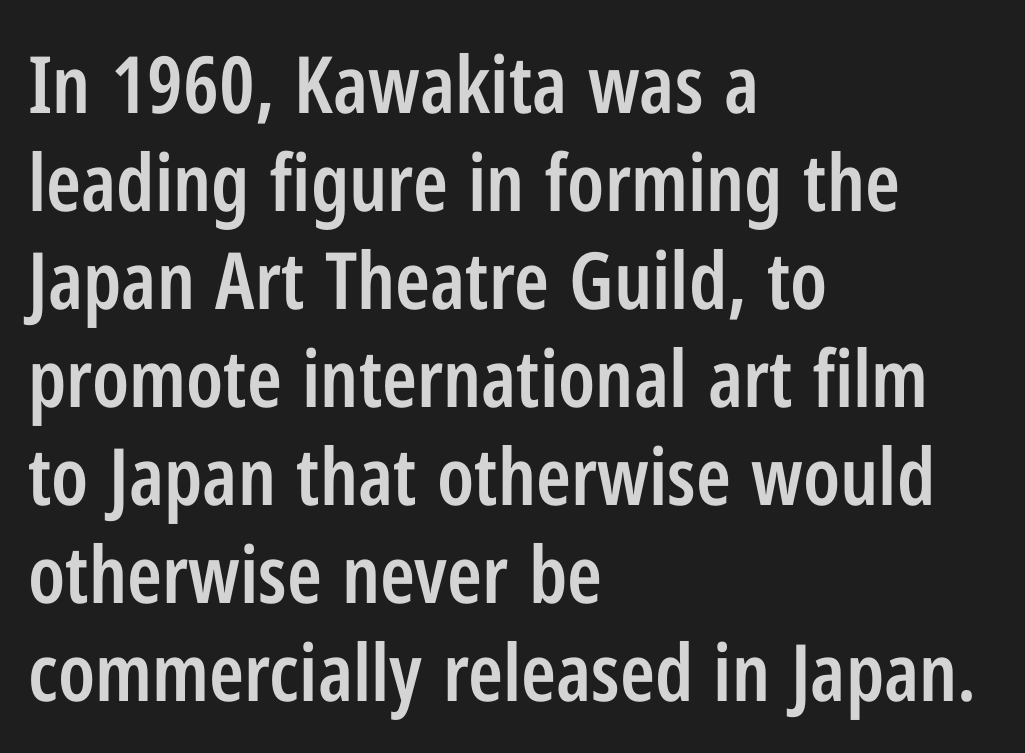
The image shows 79 px semibold, condensed sans-serif type, upright; set left-aligned, line spacing 1.24x, normal letter spacing, not underlined; low stroke contrast and a medium x-height.
